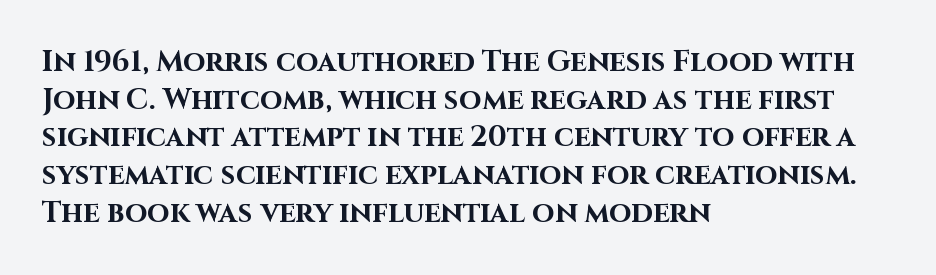
{"serif": "no", "italic": "no", "bold": "yes", "weight": "bold", "width": "normal", "stroke_contrast": "high", "x_height": "large", "monospaced": "no", "underline": "no", "align": "left", "line_spacing": "normal", "line_spacing_ratio": 1.3, "letter_spacing": "normal", "letter_spacing_em": 0.0, "glyph_px": 29}
